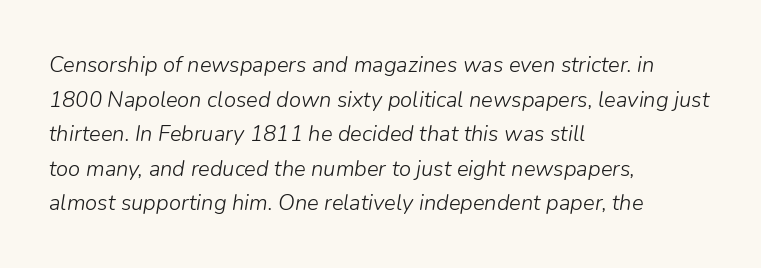
A bare baseline throughout the passage. Caption: standard tracking, unaltered. The specimen reads as italic at a glance. The leading is moderate, giving the passage an even texture. The passage shown is not bold in any degree.
